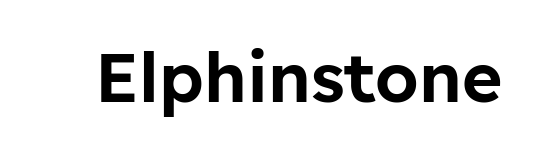
The image shows 69 px sans-serif type, upright; set normal letter spacing, not underlined; low stroke contrast and a medium x-height.
